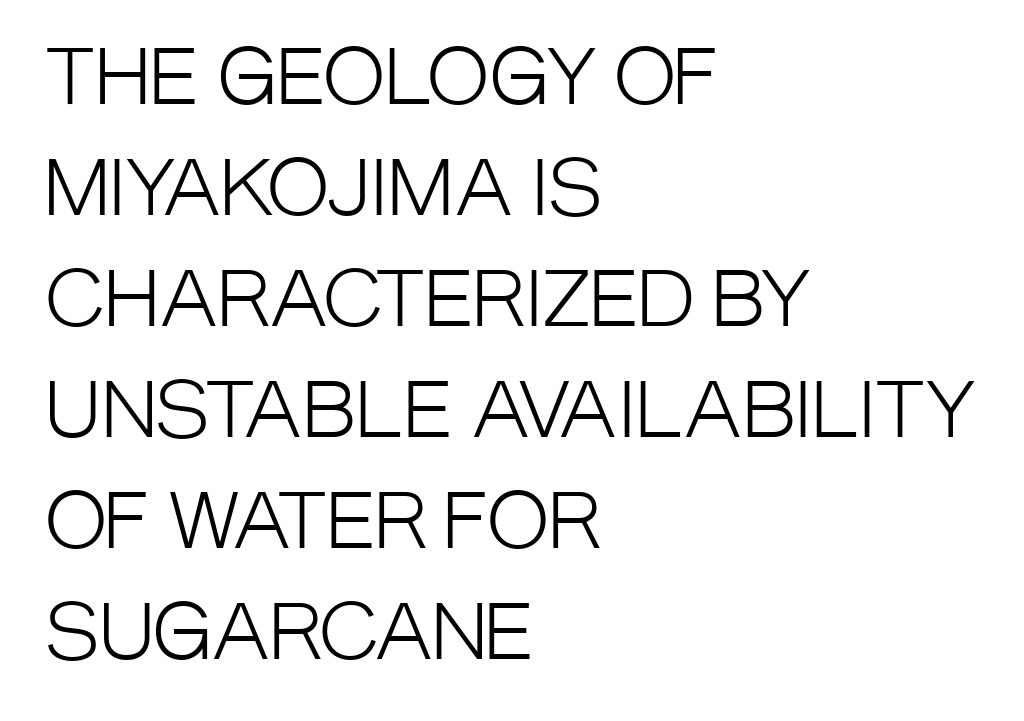
{"serif": "no", "italic": "no", "bold": "no", "weight": "light", "width": "condensed", "stroke_contrast": "low", "x_height": "large", "monospaced": "no", "underline": "no", "align": "left", "line_spacing": "normal", "line_spacing_ratio": 1.48, "letter_spacing": "normal", "letter_spacing_em": 0.0, "glyph_px": 75}
